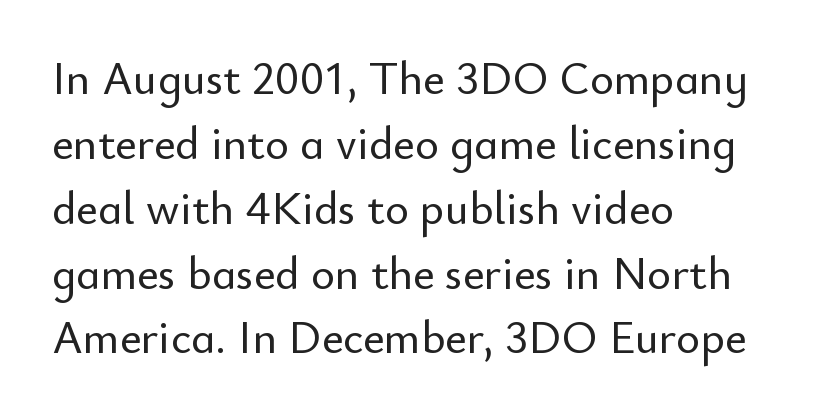
{"serif": "no", "italic": "no", "width": "normal", "stroke_contrast": "low", "x_height": "small", "monospaced": "no", "underline": "no", "align": "left", "line_spacing": "normal", "line_spacing_ratio": 1.41, "letter_spacing": "normal", "letter_spacing_em": 0.0, "glyph_px": 46}
